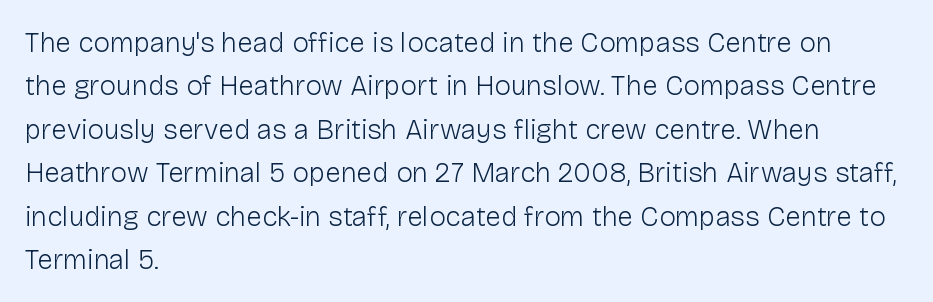
{"serif": "no", "italic": "no", "bold": "no", "weight": "light", "width": "normal", "stroke_contrast": "low", "x_height": "medium", "monospaced": "no", "underline": "no", "align": "left", "line_spacing": "normal", "line_spacing_ratio": 1.55, "letter_spacing": "normal", "letter_spacing_em": 0.0, "glyph_px": 28}
